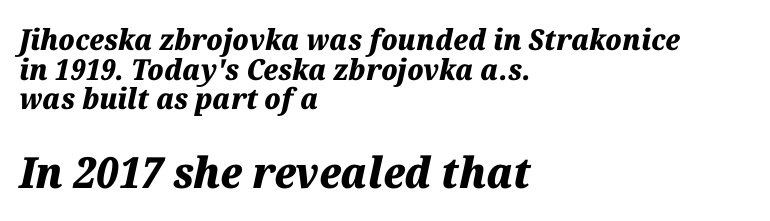
{"italic": "yes", "lean": "right", "slant_degrees": 12, "bold": "yes", "weight": "heavy", "width": "normal", "stroke_contrast": "medium", "x_height": "medium", "monospaced": "no", "underline": "no", "align": "left", "line_spacing": "tight", "line_spacing_ratio": 1.02, "letter_spacing": "normal", "letter_spacing_em": 0.0, "larger_block": "second", "size_ratio": 1.48, "glyph_px": 43}
